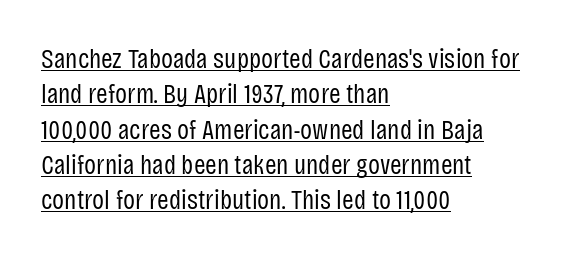
The image shows 28 px regular-weight, condensed sans-serif type, upright; set left-aligned, normal line spacing (1.26x), normal letter spacing, underlined; low stroke contrast and a large x-height.
